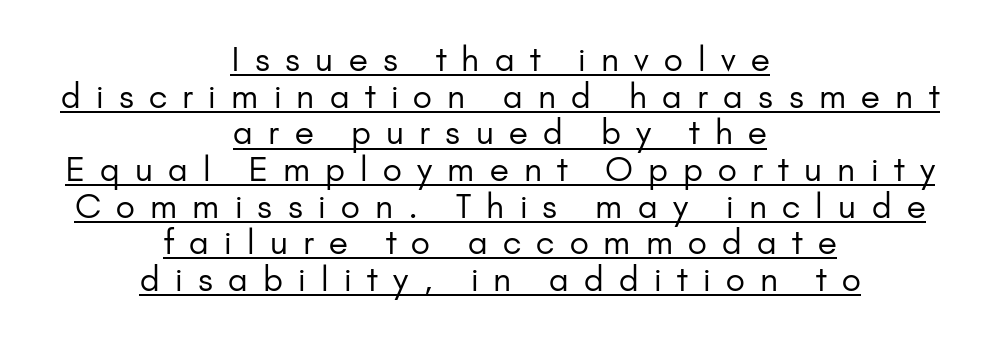
Q: Is the text bold? A: No.
Q: Is the text italic (slanted)? A: No, it is upright.
Q: Is the typeface a serif or a sans-serif typeface? A: Sans-serif.
Q: Is the text underlined? A: Yes.
Q: How is the paragraph aligned? A: Centered.
Q: Is the spacing between letters normal or unusually wide? A: Unusually wide.
Q: Is the spacing between lines tight, normal or loose? A: Tight.
Q: Width (condensed, normal, or wide)? A: Normal.
Q: Stroke contrast? A: Low.
Q: x-height? A: Small.
Q: Monospaced? A: No.
